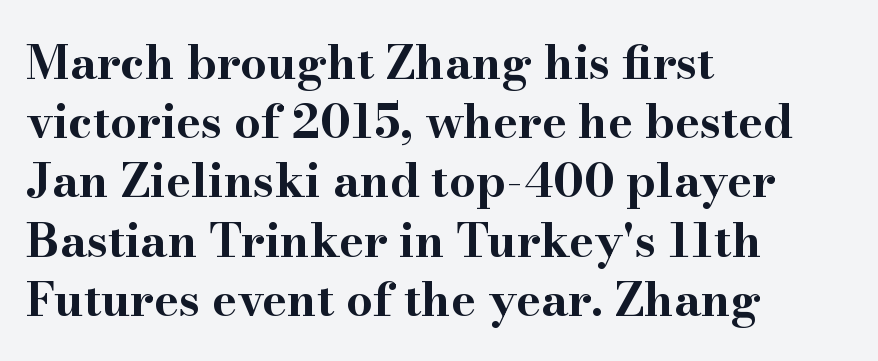
{"serif": "yes", "italic": "no", "bold": "yes", "weight": "bold", "width": "wide", "stroke_contrast": "high", "x_height": "small", "monospaced": "no", "underline": "no", "align": "left", "line_spacing": "normal", "line_spacing_ratio": 1.26, "letter_spacing": "normal", "letter_spacing_em": 0.0, "glyph_px": 47}
